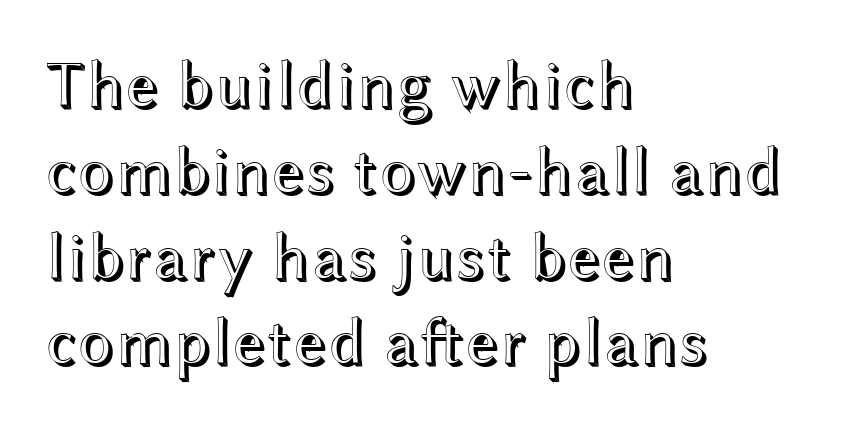
The image shows 67 px wide type, upright; set left-aligned, normal line spacing (1.28x), normal letter spacing, not underlined; a medium x-height.
